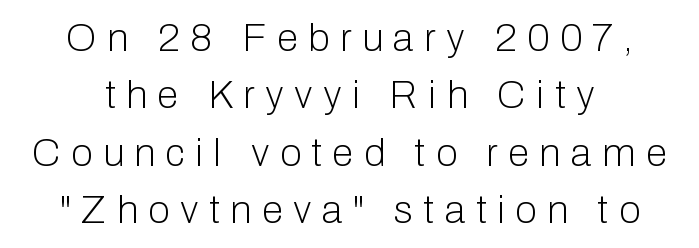
Nothing sits at the stroke ends, so this counts as sans-serif. Rule under the text: the space is simply empty. Caption: face not bold, strokes unweighted. The passage shown is typed in a proportional face where columns would drift.
